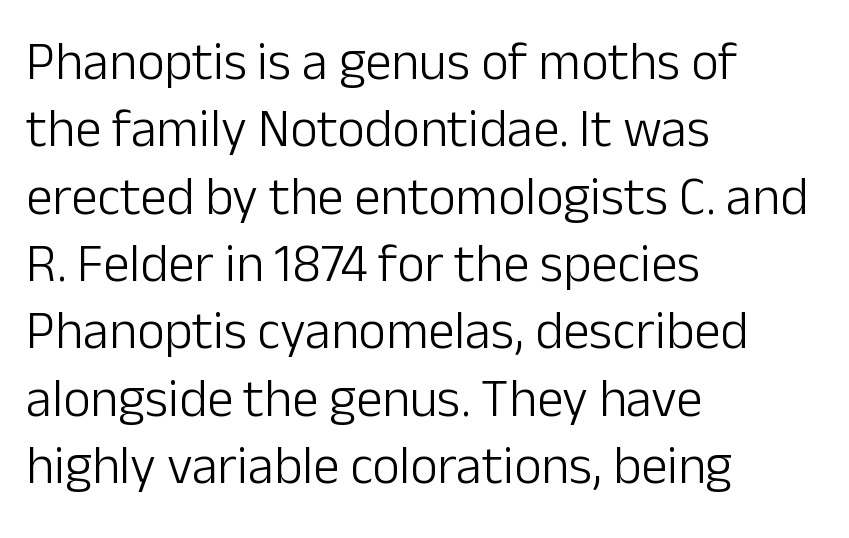
In terms of letterform style, serifs are entirely absent. Bare-footed words on every line. Here the designer chose a conventional face with non-uniform glyph widths. The typesetter chose a ragged-right arrangement here. Summary of vertical rhythm: regular, with standard interline spacing. Posture: straight, roman, zero tilt.
